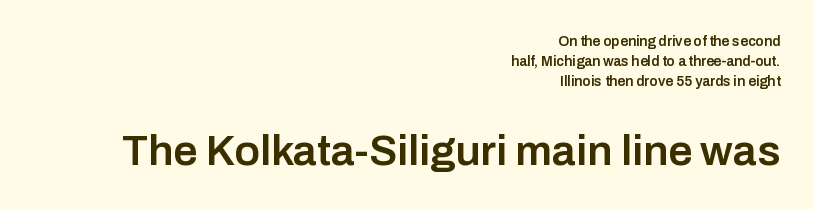
{"serif": "no", "italic": "no", "bold": "semi", "weight": "semibold", "width": "normal", "stroke_contrast": "low", "x_height": "medium", "monospaced": "no", "underline": "no", "align": "right", "line_spacing": "normal", "line_spacing_ratio": 1.42, "letter_spacing": "normal", "letter_spacing_em": 0.0, "larger_block": "second", "size_ratio": 3.07, "glyph_px": 43}
